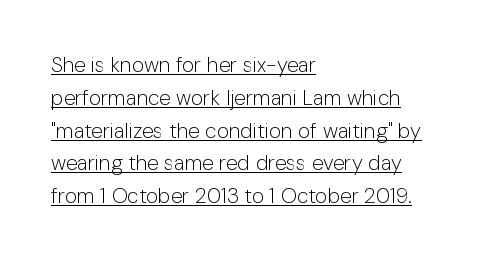
Q: Is the text bold? A: No.
Q: Is the text italic (slanted)? A: No, it is upright.
Q: Is the text underlined? A: Yes.
Q: How is the paragraph aligned? A: Left-aligned.
Q: Is the spacing between letters normal or unusually wide? A: Normal.
Q: Is the spacing between lines tight, normal or loose? A: Normal.
